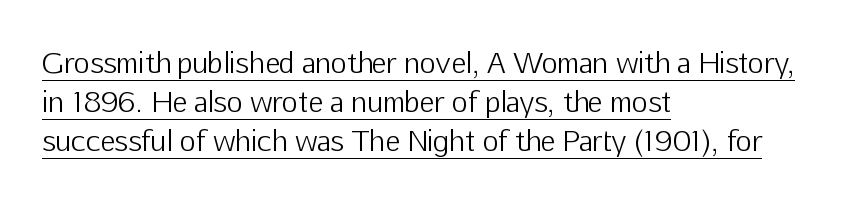
The image shows 28 px light sans-serif type, upright; set left-aligned, normal line spacing (1.4x), normal letter spacing, underlined; low stroke contrast and a medium x-height.
